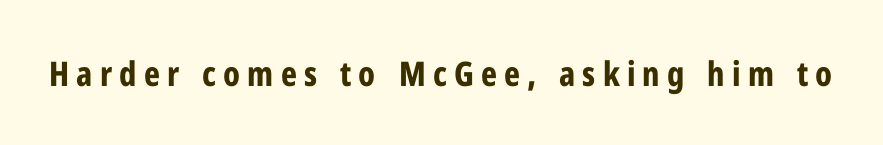
The image shows 34 px bold, condensed sans-serif type, upright; set unusually wide letter spacing (+0.21 em), not underlined; low stroke contrast and a medium x-height.
